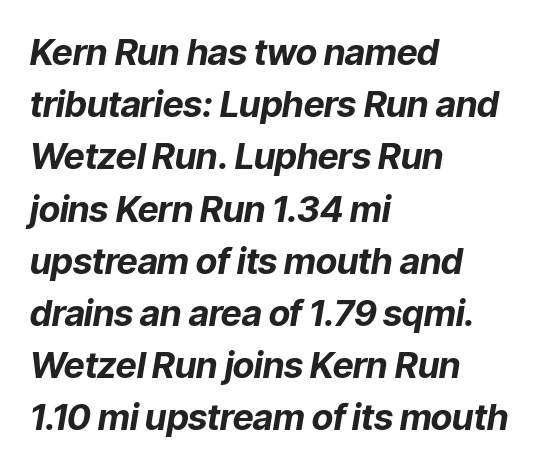
{"italic": "yes", "lean": "right", "slant_degrees": 9, "bold": "yes", "weight": "bold", "width": "normal", "stroke_contrast": "low", "x_height": "medium", "monospaced": "no", "underline": "no", "align": "left", "line_spacing": "normal", "line_spacing_ratio": 1.45, "letter_spacing": "normal", "letter_spacing_em": 0.0, "glyph_px": 36}
